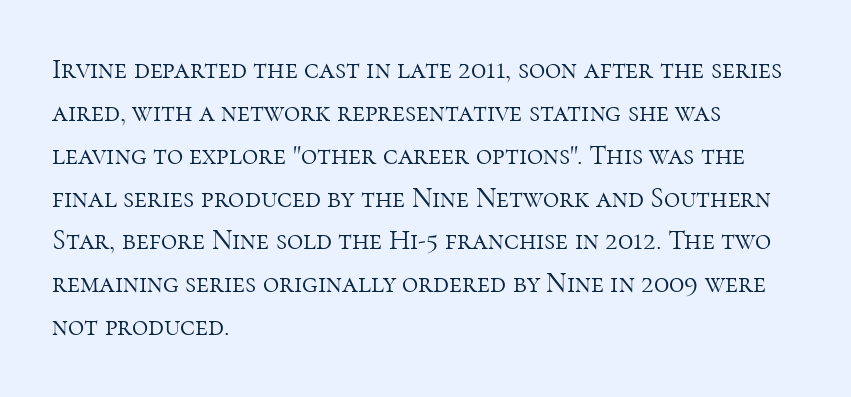
Q: Is the text bold? A: No.
Q: Is the text italic (slanted)? A: No, it is upright.
Q: Is the typeface a serif or a sans-serif typeface? A: Serif.
Q: Is the text underlined? A: No.
Q: How is the paragraph aligned? A: Left-aligned.
Q: Is the spacing between letters normal or unusually wide? A: Normal.
Q: Is the spacing between lines tight, normal or loose? A: Normal.
Q: Width (condensed, normal, or wide)? A: Normal.
Q: Stroke contrast? A: High.
Q: x-height? A: Medium.
Q: Monospaced? A: No.
